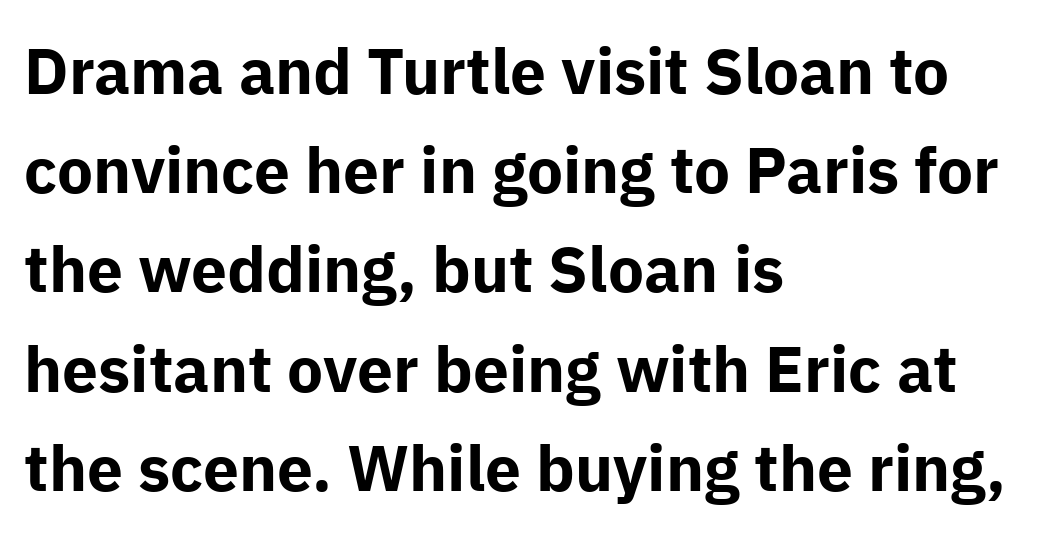
The image shows 64 px bold sans-serif type, upright; set left-aligned, normal line spacing (1.55x), normal letter spacing, not underlined; low stroke contrast and a medium x-height.
